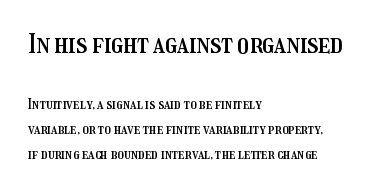
Bare-footed words on every line. Students, note that the glyphs here touch the page at normal intervals. This is the regular roman posture of the typeface. The paragraph has a hard left edge and a soft right edge.
